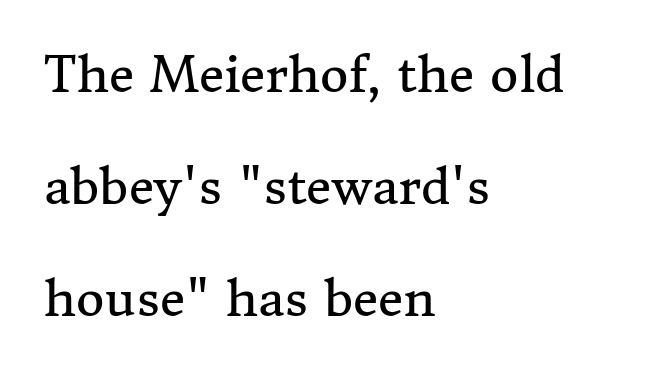
Q: Is the text bold? A: No.
Q: Is the text italic (slanted)? A: No, it is upright.
Q: Is the typeface a serif or a sans-serif typeface? A: Serif.
Q: Is the text underlined? A: No.
Q: How is the paragraph aligned? A: Left-aligned.
Q: Is the spacing between letters normal or unusually wide? A: Normal.
Q: Is the spacing between lines tight, normal or loose? A: Loose.
Q: Width (condensed, normal, or wide)? A: Normal.
Q: Stroke contrast? A: Medium.
Q: x-height? A: Medium.
Q: Monospaced? A: No.
